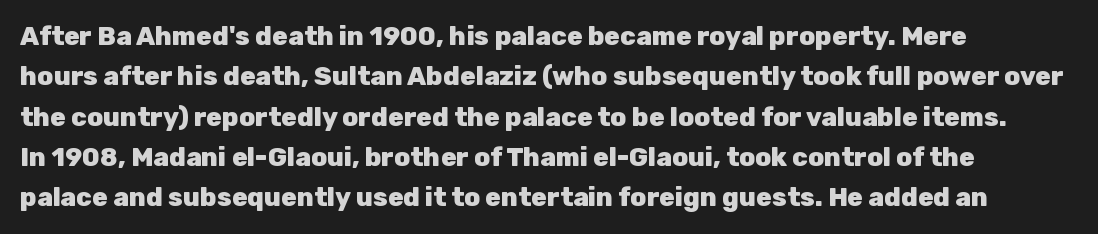
{"italic": "no", "bold": "yes", "underline": "no", "align": "left", "line_spacing": "normal", "line_spacing_ratio": 1.55, "letter_spacing": "normal", "letter_spacing_em": 0.0, "glyph_px": 26}
